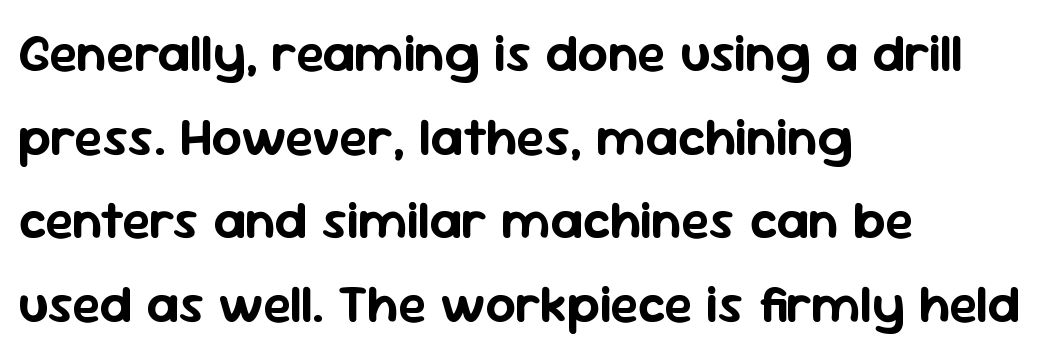
{"serif": "no", "italic": "no", "width": "normal", "stroke_contrast": "low", "x_height": "medium", "monospaced": "no", "underline": "no", "align": "left", "line_spacing": "normal", "line_spacing_ratio": 1.58, "letter_spacing": "normal", "letter_spacing_em": 0.0, "glyph_px": 53}
